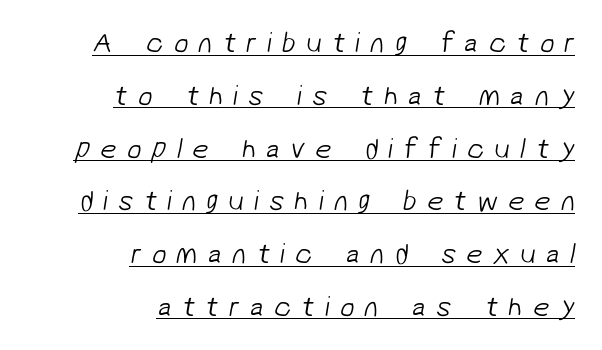
{"serif": "no", "bold": "no", "weight": "light", "width": "normal", "stroke_contrast": "low", "x_height": "medium", "monospaced": "no", "underline": "yes", "align": "right", "line_spacing_ratio": 1.82, "letter_spacing": "wide", "letter_spacing_em": 0.35, "glyph_px": 29}
